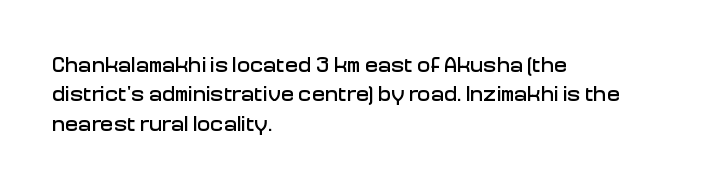
Glyph-to-glyph distance matches everyday printed text. If you drew a ruler down the left edge, every line would touch it. The letters stand upright; this is a roman face. No word sits above an underline. The line-height multiplier appears to be the usual default.
